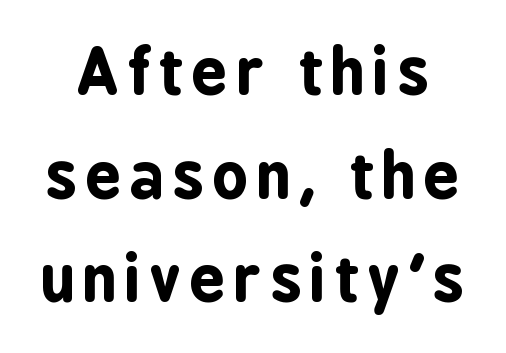
The image shows 62 px bold, condensed sans-serif type, upright; set normal line spacing (1.67x), not underlined; low stroke contrast and a medium x-height.
